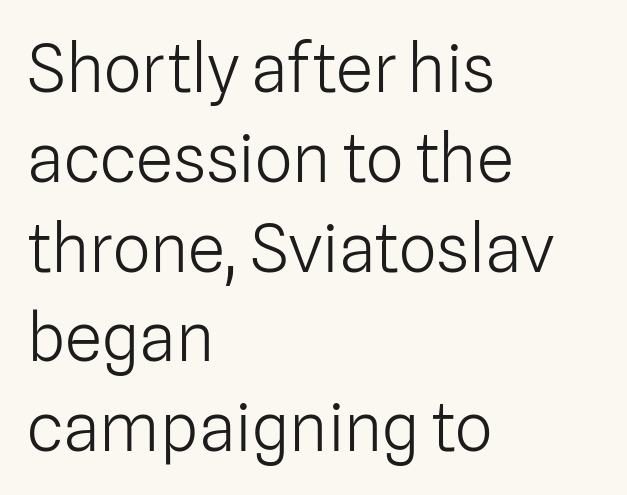
Q: Is the text bold? A: No.
Q: Is the text italic (slanted)? A: No, it is upright.
Q: Is the typeface a serif or a sans-serif typeface? A: Sans-serif.
Q: Is the text underlined? A: No.
Q: How is the paragraph aligned? A: Left-aligned.
Q: Is the spacing between letters normal or unusually wide? A: Normal.
Q: Is the spacing between lines tight, normal or loose? A: Normal.
Q: Width (condensed, normal, or wide)? A: Normal.
Q: Stroke contrast? A: Low.
Q: x-height? A: Medium.
Q: Monospaced? A: No.
